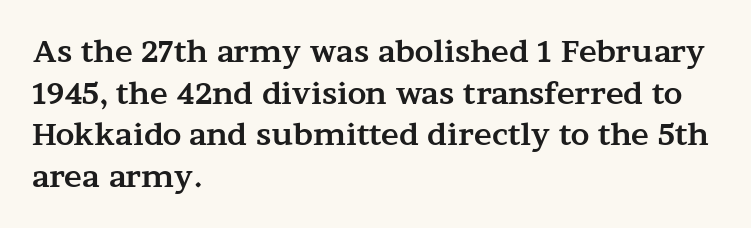
Q: Is the text bold? A: Yes.
Q: Is the text italic (slanted)? A: No, it is upright.
Q: Is the typeface a serif or a sans-serif typeface? A: Serif.
Q: Is the text underlined? A: No.
Q: How is the paragraph aligned? A: Left-aligned.
Q: Is the spacing between letters normal or unusually wide? A: Normal.
Q: Is the spacing between lines tight, normal or loose? A: Normal.
Q: Width (condensed, normal, or wide)? A: Wide.
Q: Stroke contrast? A: Medium.
Q: x-height? A: Medium.
Q: Monospaced? A: No.
